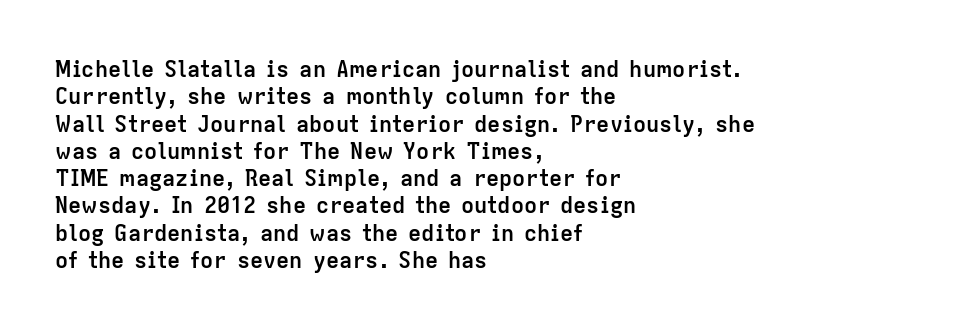
The image shows 22 px bold type, upright; set left-aligned, line spacing 1.24x, normal letter spacing, not underlined.
